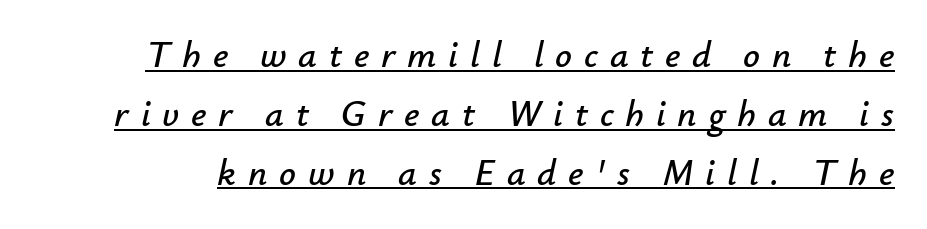
Q: Is the text italic (slanted)? A: Yes, it leans right by about 12 degrees.
Q: Is the text underlined? A: Yes.
Q: Is the spacing between letters normal or unusually wide? A: Unusually wide.
Q: Is the spacing between lines tight, normal or loose? A: Normal.
Q: Width (condensed, normal, or wide)? A: Normal.
Q: Stroke contrast? A: Low.
Q: x-height? A: Small.
Q: Monospaced? A: No.
